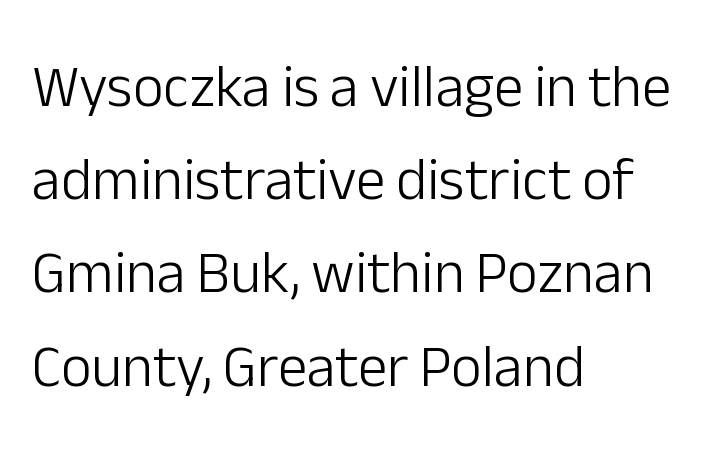
Looks like regular typesetting: each glyph gets only the width it needs. Every stem runs plumb, perpendicular to the baseline. The glyphs are unaccompanied by any horizontal stroke below them. The weight would be labelled regular, book, light, or lighter still.
